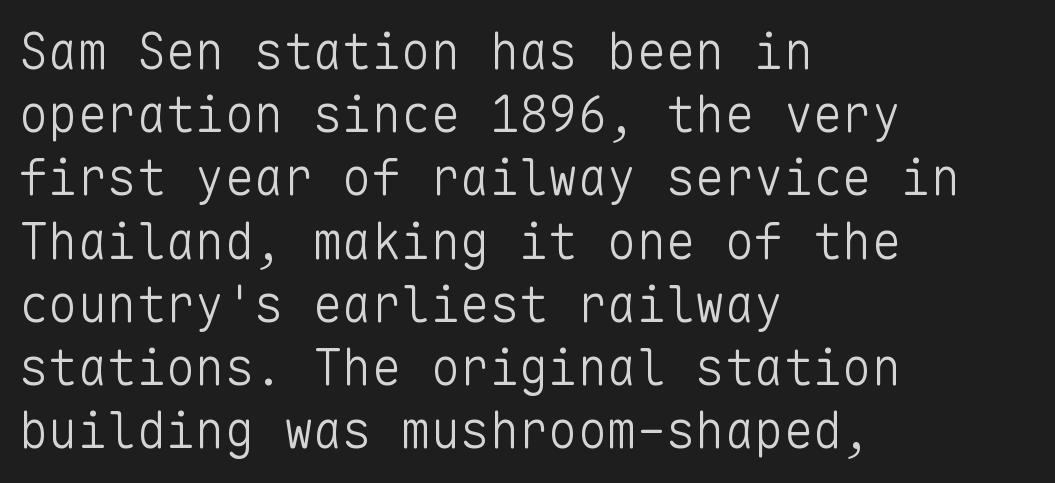
The image shows 49 px light sans-serif type, upright, monospaced; set left-aligned, normal line spacing (1.29x), normal letter spacing, not underlined; low stroke contrast and a medium x-height.
